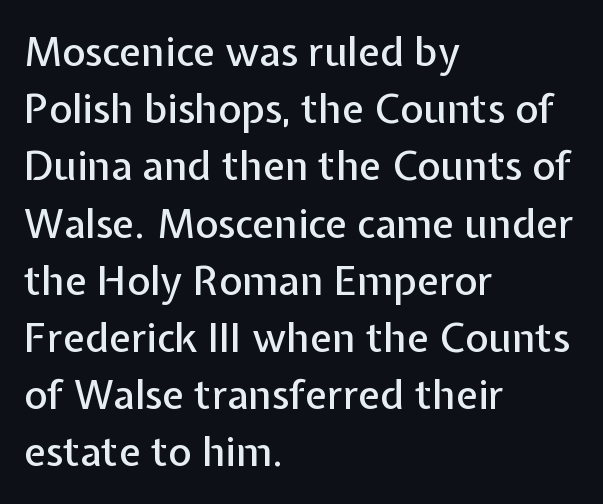
Serifs: no, the terminals of the letterforms are clean. How are the letters spaced? Ordinarily, with no added tracking. One glance says typical: line gaps are just what's usual. Line beginnings align vertically; line endings do not.
